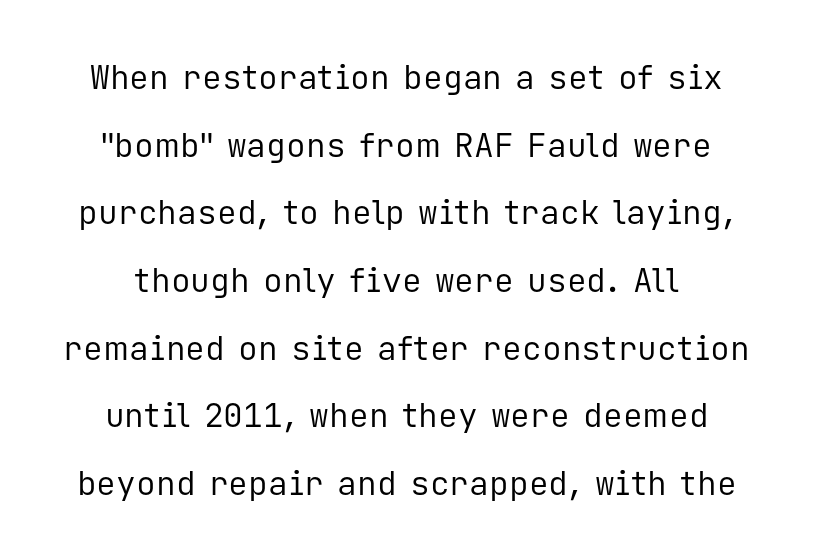
{"serif": "no", "italic": "no", "bold": "no", "weight": "regular", "width": "normal", "stroke_contrast": "low", "x_height": "medium", "monospaced": "yes", "underline": "no", "line_spacing": "loose", "line_spacing_ratio": 2.05, "letter_spacing": "normal", "letter_spacing_em": 0.0, "glyph_px": 33}
